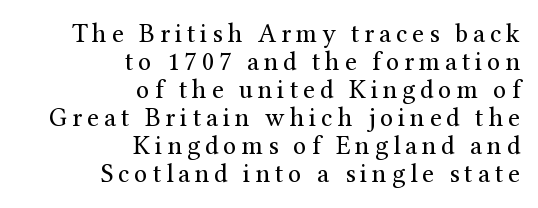
This is the regular roman posture of the typeface. The typesetter chose a ragged-left arrangement here. Has an underline been added? It has not. A typesetter would call this leading minimal, almost set solid. Ink coverage per letter is moderate at most.
